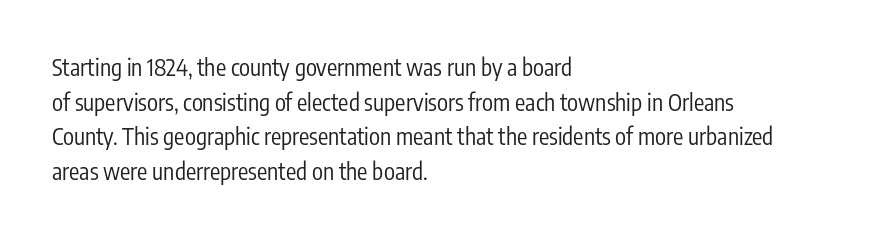
{"italic": "no", "bold": "no", "underline": "no", "align": "left", "line_spacing": "normal", "line_spacing_ratio": 1.51, "letter_spacing": "normal", "letter_spacing_em": 0.0, "glyph_px": 23}
